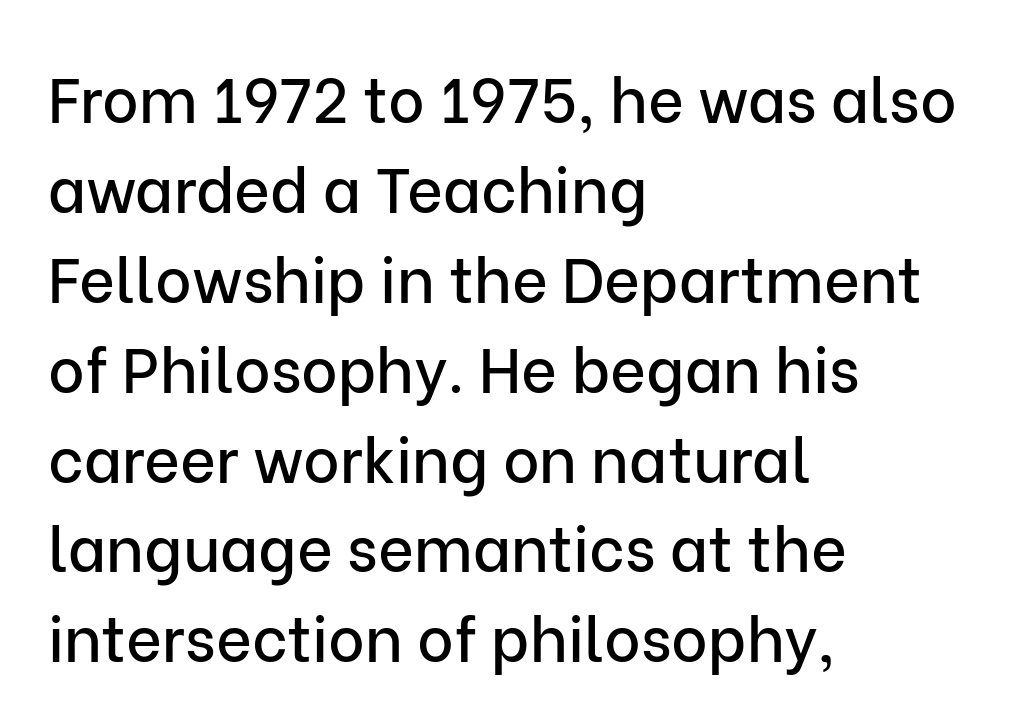
{"serif": "no", "italic": "no", "width": "normal", "stroke_contrast": "low", "x_height": "medium", "monospaced": "no", "underline": "no", "align": "left", "line_spacing": "normal", "line_spacing_ratio": 1.45, "letter_spacing": "normal", "letter_spacing_em": 0.0, "glyph_px": 62}
